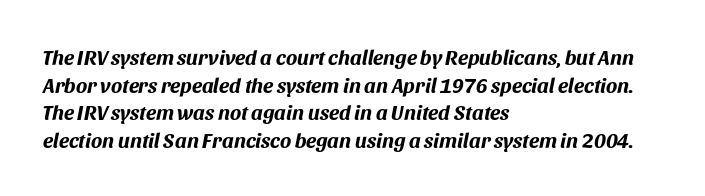
{"italic": "yes", "lean": "right", "slant_degrees": 11, "bold": "yes", "underline": "no", "align": "left", "line_spacing": "normal", "line_spacing_ratio": 1.32, "letter_spacing": "normal", "letter_spacing_em": 0.0, "glyph_px": 21}
